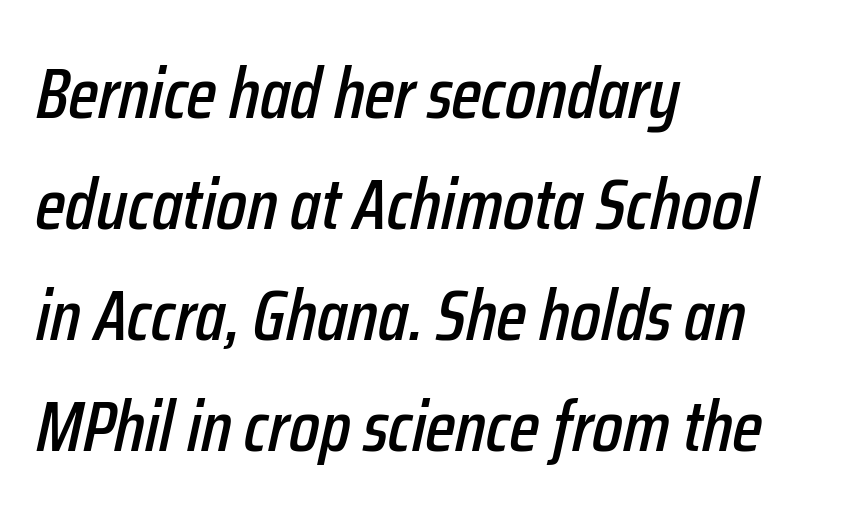
These lines were composed using italics. The specimen omits any rule beneath the text block's lines. Do the characters align in a grid? No, the font is proportional. Tracking here is standard; glyphs follow each other at the usual distance. Reading down the column, the eye jumps a familiar distance to each next line.
